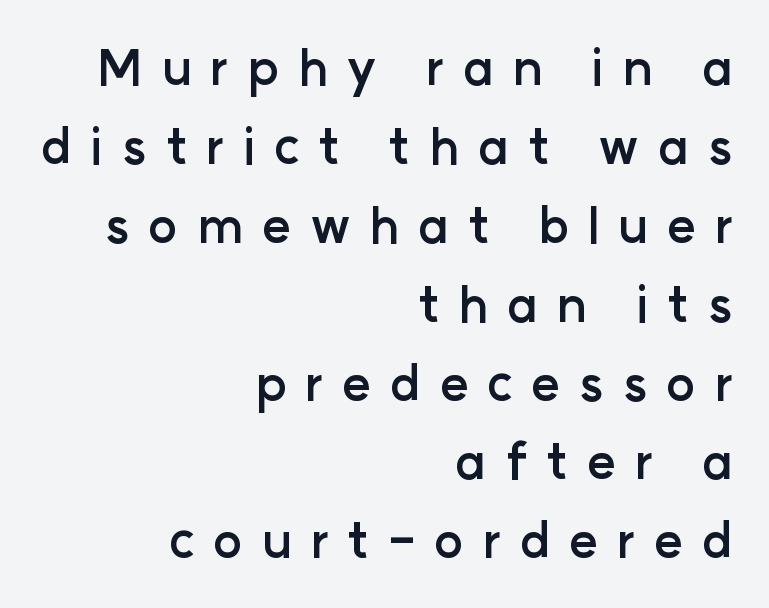
{"serif": "no", "italic": "no", "bold": "yes", "weight": "semibold", "width": "normal", "stroke_contrast": "low", "x_height": "medium", "monospaced": "no", "underline": "no", "align": "right", "line_spacing": "normal", "line_spacing_ratio": 1.61, "letter_spacing": "wide", "letter_spacing_em": 0.38, "glyph_px": 49}
